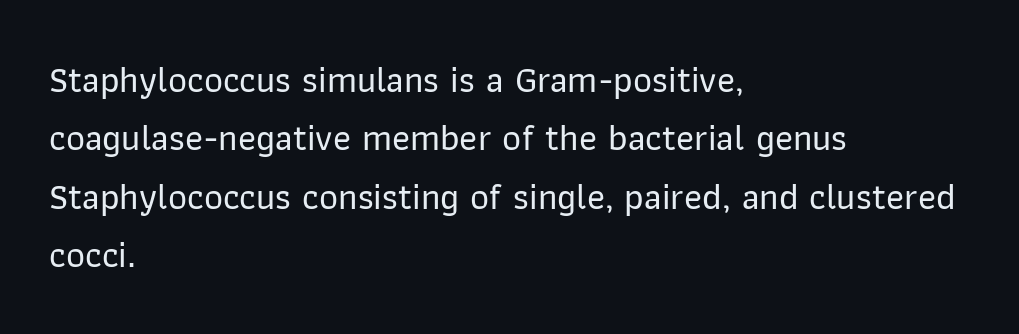
The image shows 37 px sans-serif type, upright; set left-aligned, normal line spacing (1.58x), normal letter spacing, not underlined; low stroke contrast and a medium x-height.
